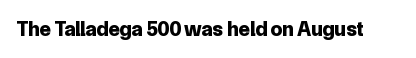
Q: Is the text bold? A: Yes.
Q: Is the text italic (slanted)? A: No, it is upright.
Q: Is the text underlined? A: No.
Q: Is the spacing between letters normal or unusually wide? A: Normal.
